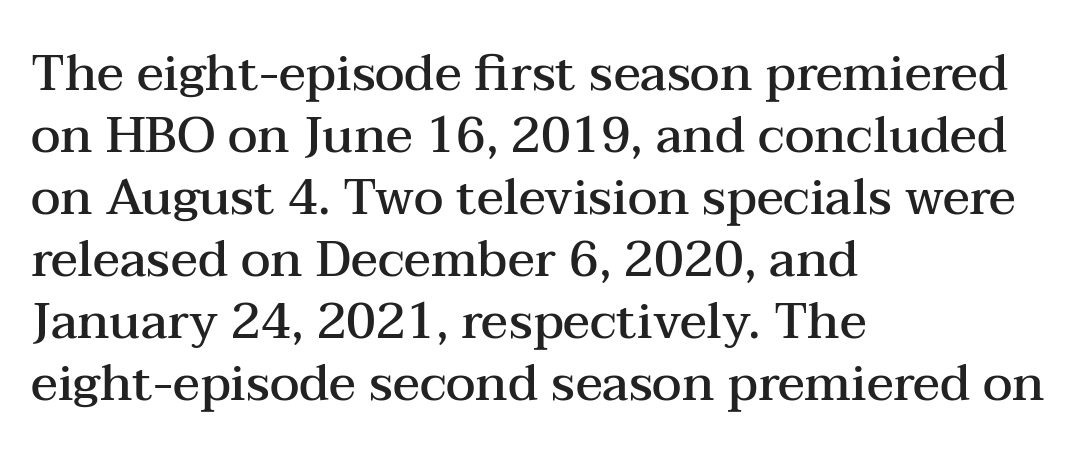
The image shows 50 px semibold, wide serif type, upright; set left-aligned, line spacing 1.24x, normal letter spacing, not underlined; medium stroke contrast and a medium x-height.
